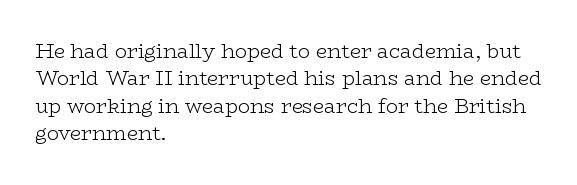
{"italic": "no", "bold": "no", "underline": "no", "align": "left", "line_spacing": "normal", "line_spacing_ratio": 1.37, "letter_spacing": "normal", "letter_spacing_em": 0.0, "glyph_px": 20}
